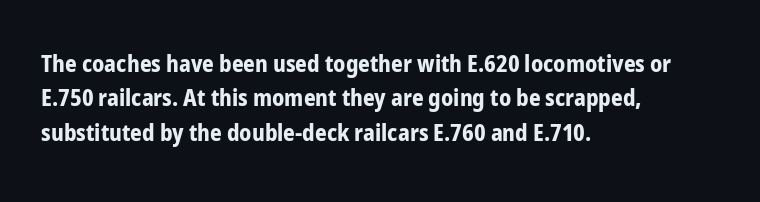
Is the letter spacing exaggerated? No — it looks like the ordinary default. Reading down the block, your eye returns to a fixed left position each line. Heavy-handed strokes throughout: this text is bold. Just letters on the line, the space beneath them empty. Baseline-to-baseline distance is the conventional proportion of letter height. A roman cut, with each character standing at attention.
